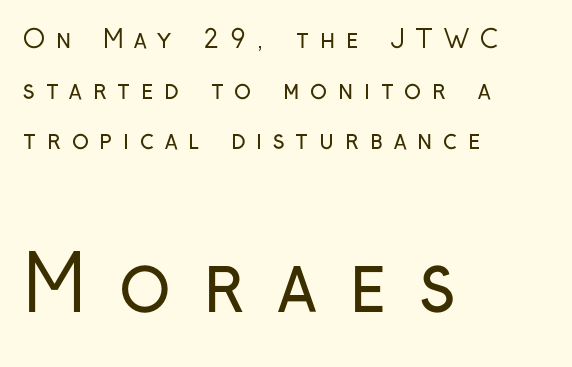
{"serif": "no", "italic": "no", "bold": "no", "weight": "regular", "width": "condensed", "stroke_contrast": "low", "x_height": "medium", "monospaced": "no", "underline": "no", "align": "left", "line_spacing": "loose", "line_spacing_ratio": 2.03, "letter_spacing": "wide", "letter_spacing_em": 0.43, "larger_block": "second", "size_ratio": 3.04, "glyph_px": 76}
